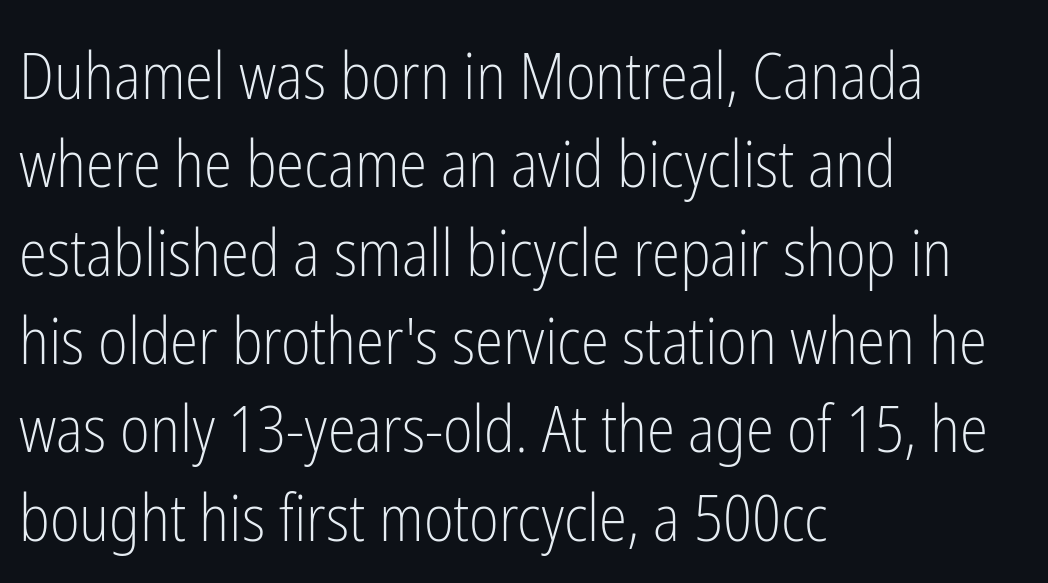
Q: Is the text bold? A: No.
Q: Is the text italic (slanted)? A: No, it is upright.
Q: Is the typeface a serif or a sans-serif typeface? A: Sans-serif.
Q: Is the text underlined? A: No.
Q: How is the paragraph aligned? A: Left-aligned.
Q: Is the spacing between letters normal or unusually wide? A: Normal.
Q: Is the spacing between lines tight, normal or loose? A: Normal.
Q: Width (condensed, normal, or wide)? A: Condensed.
Q: Stroke contrast? A: Low.
Q: x-height? A: Medium.
Q: Monospaced? A: No.
